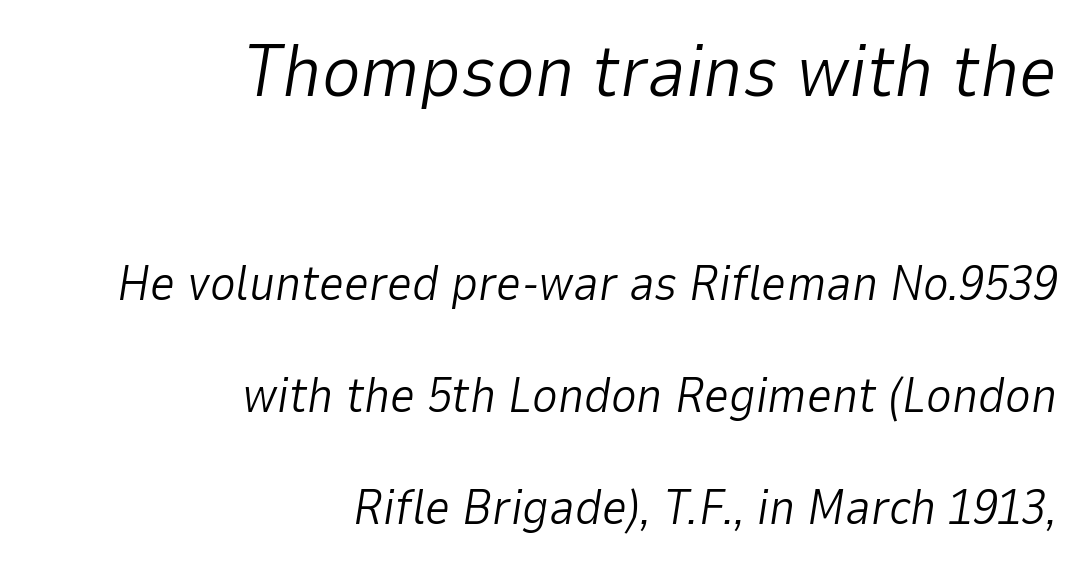
The image shows 74 px light type, italic (leaning right); set right-aligned, loose line spacing (2.29x), normal letter spacing, not underlined; the first (top) block is 1.51x larger; low stroke contrast and a medium x-height.
